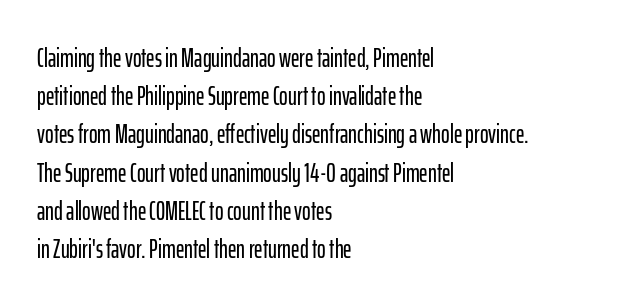
Glance below the letters and you will spot only blank space. Interline gaps are of average width in this sample. The type sits square on the baseline with zero lean. The text block is weighted toward the left margin, trailing off unevenly rightward. These lines keep a tight, regular rhythm from letter to letter.
